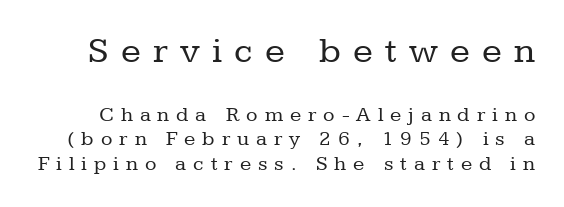
{"serif": "yes", "italic": "no", "bold": "no", "weight": "regular", "width": "normal", "stroke_contrast": "low", "x_height": "medium", "monospaced": "no", "underline": "no", "line_spacing_ratio": 1.17, "letter_spacing": "wide", "letter_spacing_em": 0.33, "larger_block": "first", "size_ratio": 1.76, "glyph_px": 37}
